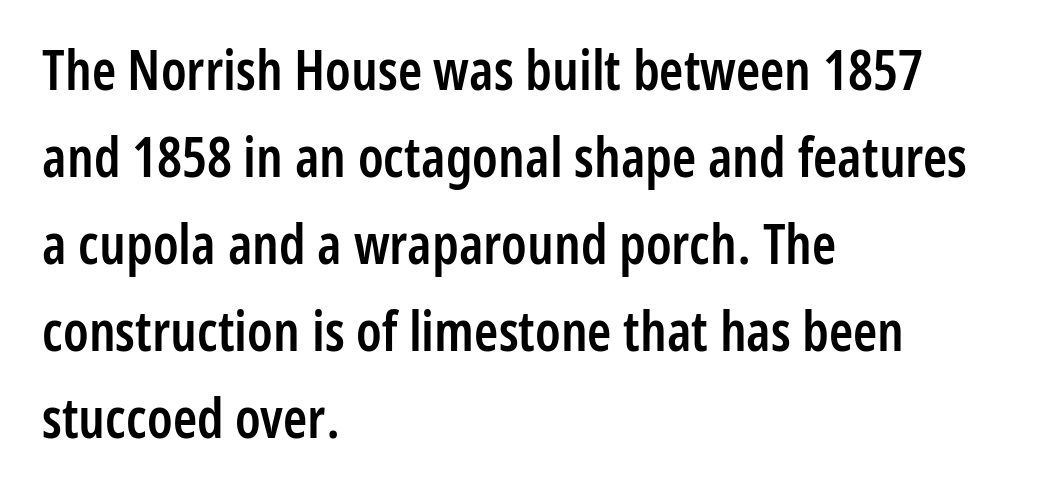
Q: Is the text bold? A: Semi-bold.
Q: Is the text italic (slanted)? A: No, it is upright.
Q: Is the typeface a serif or a sans-serif typeface? A: Sans-serif.
Q: Is the text underlined? A: No.
Q: How is the paragraph aligned? A: Left-aligned.
Q: Is the spacing between letters normal or unusually wide? A: Normal.
Q: Is the spacing between lines tight, normal or loose? A: Normal.
Q: Width (condensed, normal, or wide)? A: Condensed.
Q: Stroke contrast? A: Low.
Q: x-height? A: Medium.
Q: Monospaced? A: No.
